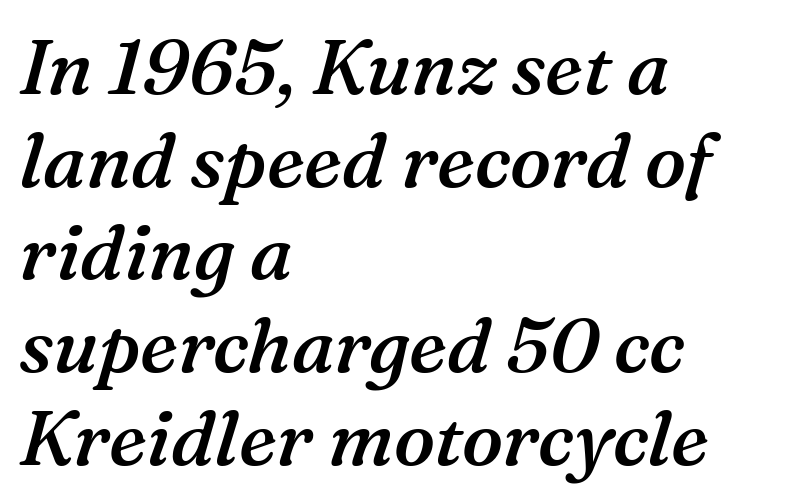
{"serif": "yes", "italic": "yes", "lean": "right", "slant_degrees": 16, "bold": "semi", "weight": "semibold", "width": "normal", "stroke_contrast": "medium", "x_height": "medium", "monospaced": "no", "underline": "no", "align": "left", "line_spacing_ratio": 1.22, "letter_spacing": "normal", "letter_spacing_em": 0.0, "glyph_px": 76}
